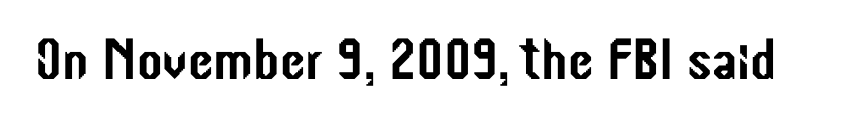
The image shows 58 px condensed sans-serif type, upright; set normal letter spacing, not underlined; low stroke contrast and a medium x-height.
